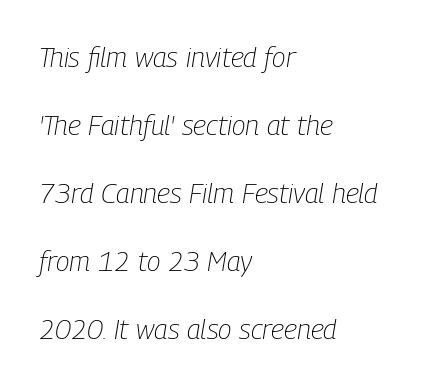
Q: Is the text bold? A: No.
Q: Is the text italic (slanted)? A: Yes, it leans right by about 9 degrees.
Q: Is the text underlined? A: No.
Q: How is the paragraph aligned? A: Left-aligned.
Q: Is the spacing between letters normal or unusually wide? A: Normal.
Q: Is the spacing between lines tight, normal or loose? A: Loose.
Q: Width (condensed, normal, or wide)? A: Condensed.
Q: Stroke contrast? A: Low.
Q: x-height? A: Medium.
Q: Monospaced? A: No.
